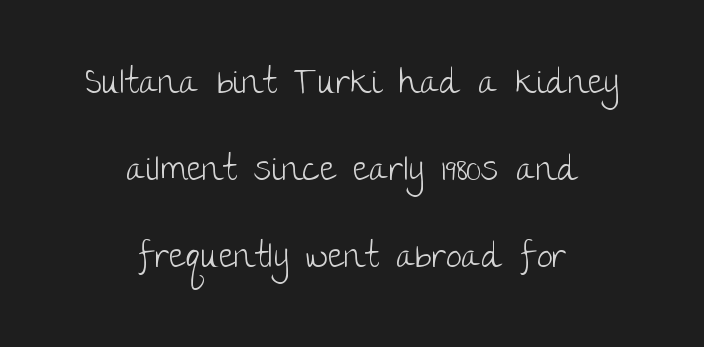
{"serif": "no", "italic": "no", "bold": "no", "weight": "light", "width": "normal", "stroke_contrast": "low", "x_height": "large", "monospaced": "no", "underline": "no", "align": "center", "line_spacing": "loose", "line_spacing_ratio": 2.48, "letter_spacing": "normal", "letter_spacing_em": 0.0, "glyph_px": 35}
